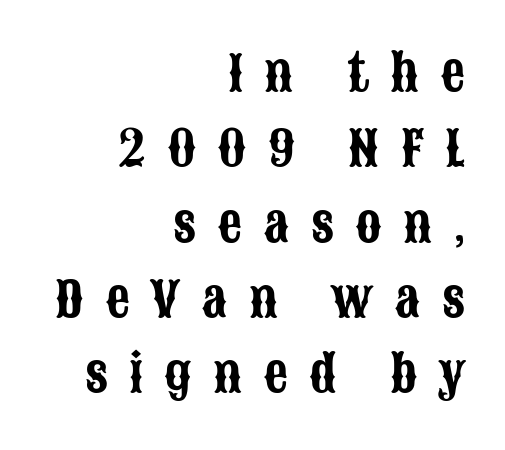
The image shows 48 px condensed sans-serif type, upright; set right-aligned, normal line spacing (1.57x), unusually wide letter spacing (+0.44 em), not underlined; low stroke contrast and a large x-height.
